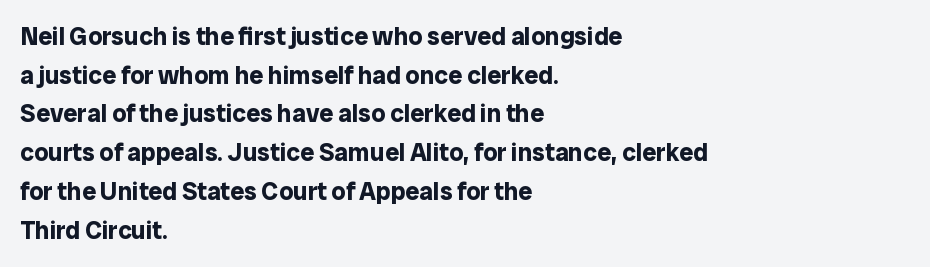
The image shows 25 px bold type, upright; set left-aligned, normal line spacing (1.55x), normal letter spacing, not underlined.
